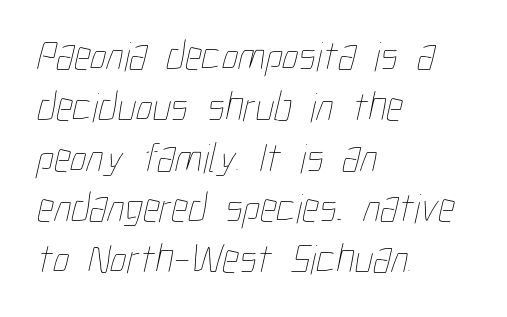
The image shows 42 px thin, condensed type; set left-aligned, line spacing 1.21x, normal letter spacing, not underlined; low stroke contrast and a medium x-height.
